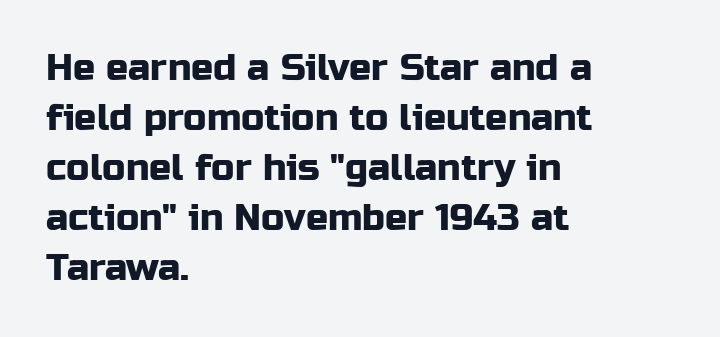
Q: Is the text italic (slanted)? A: No, it is upright.
Q: Is the typeface a serif or a sans-serif typeface? A: Sans-serif.
Q: Is the text underlined? A: No.
Q: How is the paragraph aligned? A: Left-aligned.
Q: Is the spacing between letters normal or unusually wide? A: Normal.
Q: Is the spacing between lines tight, normal or loose? A: Normal.
Q: Width (condensed, normal, or wide)? A: Normal.
Q: Stroke contrast? A: Low.
Q: x-height? A: Medium.
Q: Monospaced? A: No.
